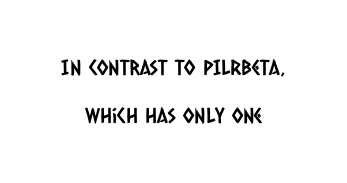
{"underline": "no", "align": "center", "line_spacing": "loose", "line_spacing_ratio": 2.3, "letter_spacing": "normal", "letter_spacing_em": 0.0, "glyph_px": 21}
